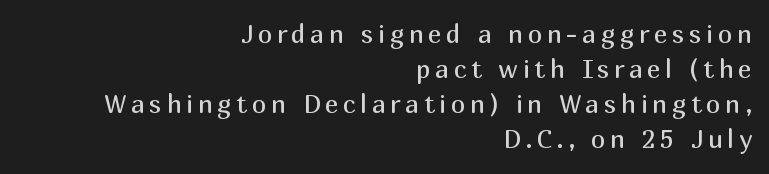
The rendering anchors every line to the right-hand side. Lines of text with bare space underneath. Quick note: not italic, upright. Students, observe: this is what conventionally led text looks like.
